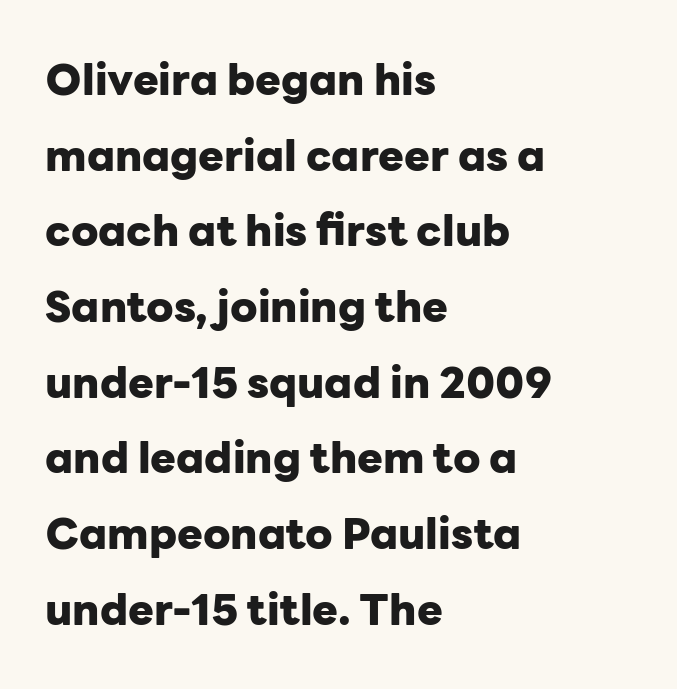
Q: Is the text bold? A: Yes.
Q: Is the text italic (slanted)? A: No, it is upright.
Q: Is the typeface a serif or a sans-serif typeface? A: Sans-serif.
Q: Is the text underlined? A: No.
Q: How is the paragraph aligned? A: Left-aligned.
Q: Is the spacing between letters normal or unusually wide? A: Normal.
Q: Width (condensed, normal, or wide)? A: Normal.
Q: Stroke contrast? A: Low.
Q: x-height? A: Medium.
Q: Monospaced? A: No.
